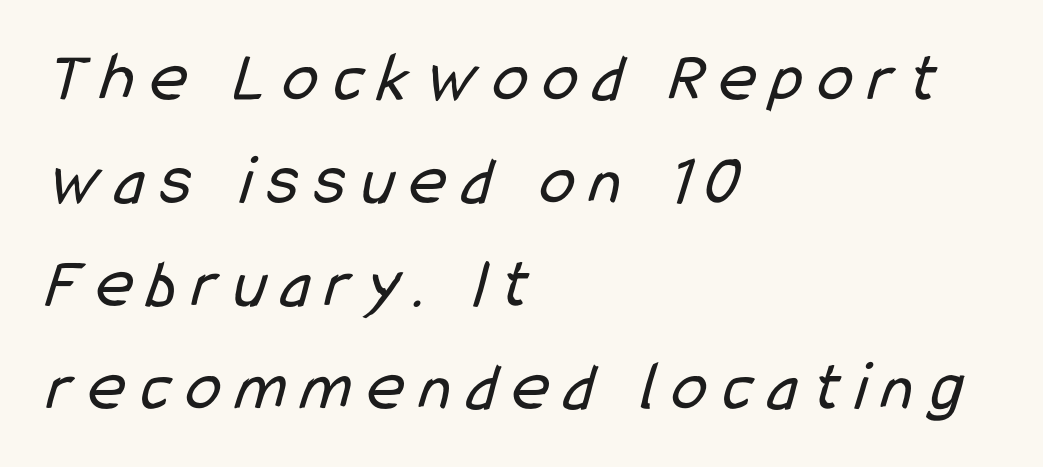
The image shows 71 px regular-weight, condensed sans-serif type; set left-aligned, normal line spacing (1.45x), unusually wide letter spacing (+0.22 em), not underlined; low stroke contrast and a medium x-height.
